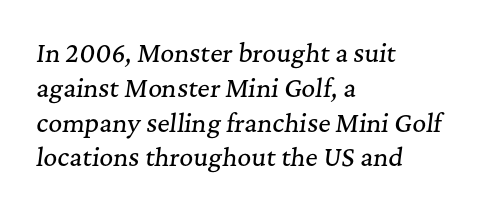
The image shows 24 px text type, italic (leaning right); set left-aligned, normal line spacing (1.45x), normal letter spacing, not underlined.
